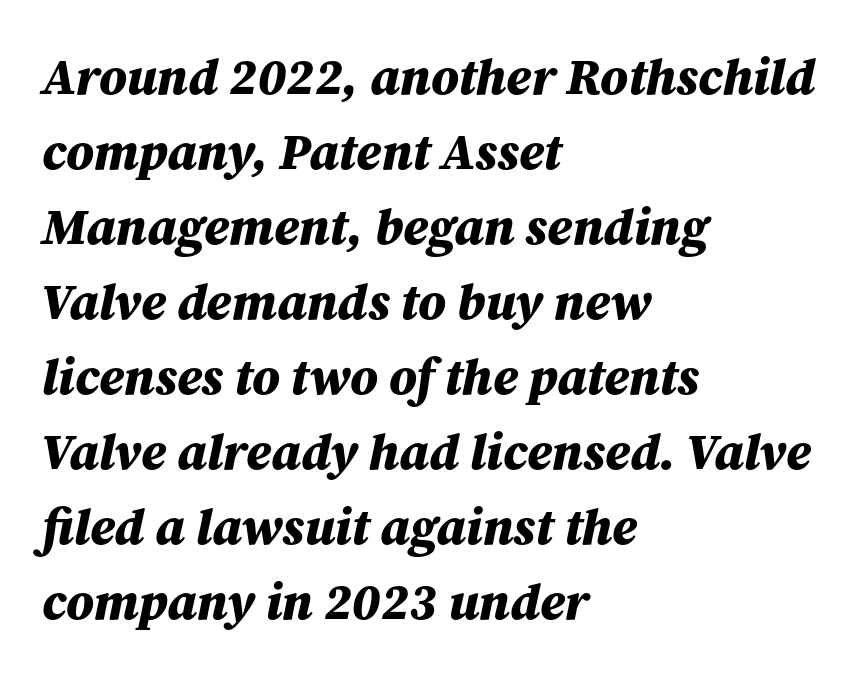
Q: Is the text bold? A: Yes.
Q: Is the text italic (slanted)? A: Yes, it leans right by about 12 degrees.
Q: Is the text underlined? A: No.
Q: How is the paragraph aligned? A: Left-aligned.
Q: Is the spacing between letters normal or unusually wide? A: Normal.
Q: Is the spacing between lines tight, normal or loose? A: Normal.
Q: Width (condensed, normal, or wide)? A: Normal.
Q: Stroke contrast? A: Medium.
Q: x-height? A: Medium.
Q: Monospaced? A: No.
